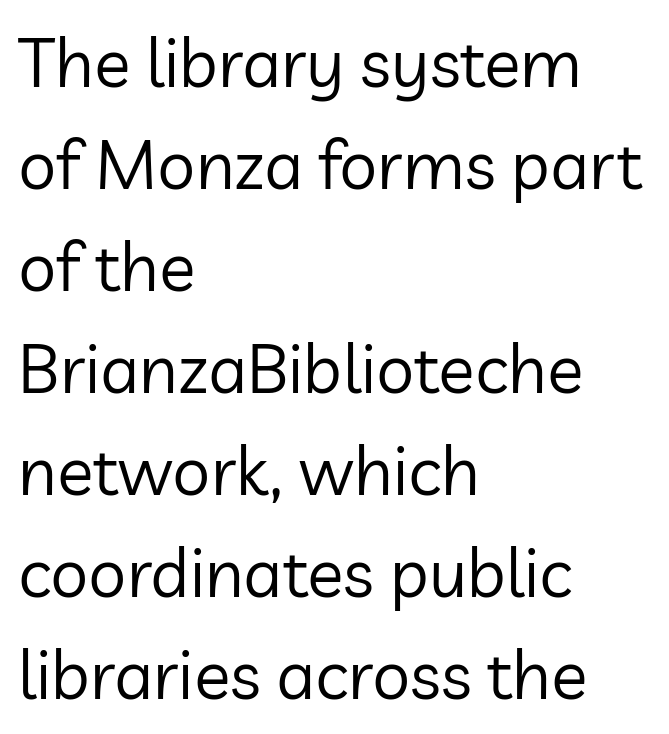
{"serif": "no", "italic": "no", "bold": "no", "weight": "regular", "width": "normal", "stroke_contrast": "low", "x_height": "medium", "monospaced": "no", "underline": "no", "align": "left", "line_spacing": "normal", "line_spacing_ratio": 1.5, "letter_spacing": "normal", "letter_spacing_em": 0.0, "glyph_px": 68}
